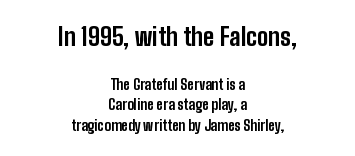
Q: Is the text bold? A: Yes.
Q: Is the text italic (slanted)? A: No, it is upright.
Q: Is the text underlined? A: No.
Q: How is the paragraph aligned? A: Centered.
Q: Is the spacing between letters normal or unusually wide? A: Normal.
Q: Is the spacing between lines tight, normal or loose? A: Normal.
Q: Which block of text is set in a larger size, the first (top) or the second (bottom)? A: The first (top) one.
